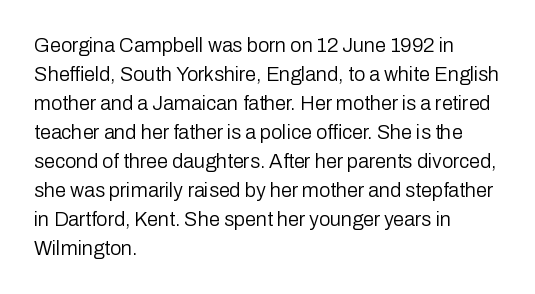
{"italic": "no", "bold": "no", "underline": "no", "align": "left", "line_spacing": "normal", "line_spacing_ratio": 1.45, "letter_spacing": "normal", "letter_spacing_em": 0.0, "glyph_px": 20}
